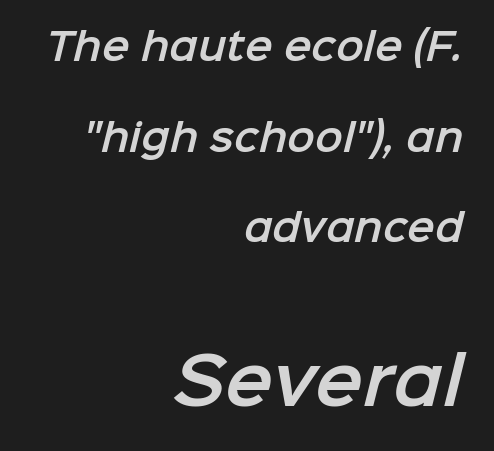
The image shows 64 px sans-serif type; set right-aligned, loose line spacing (2.45x), normal letter spacing, not underlined; the second (bottom) block is 1.73x larger; low stroke contrast and a medium x-height.
